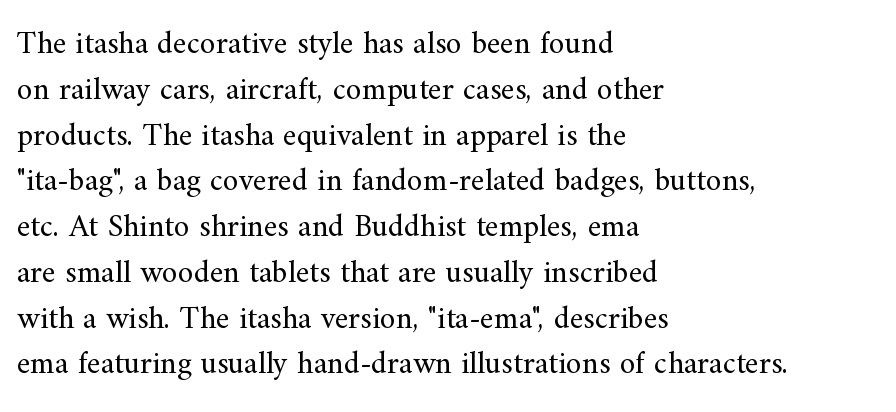
The image shows 32 px regular-weight serif type, upright; set left-aligned, normal line spacing (1.43x), normal letter spacing, not underlined; medium stroke contrast and a small x-height.
